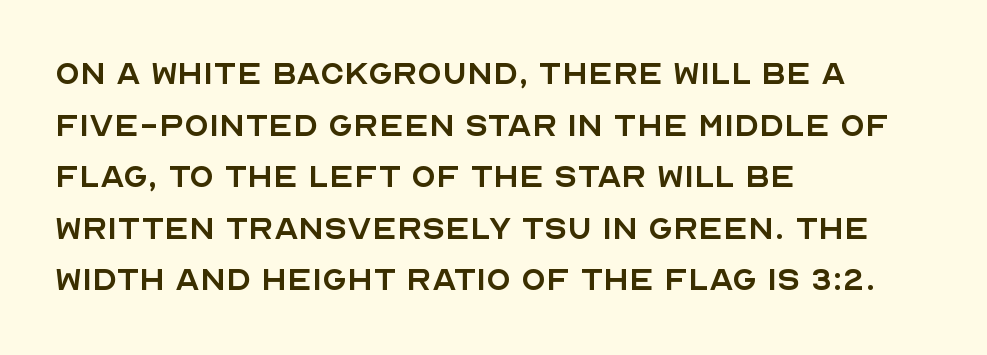
Bare-footed words on every line. Stroke thickness stays within the range of a standard reading face or lighter. The tracking reads as untouched default to a designer's eye. The paragraph shown leans on its left margin. The face used here is proportionally spaced, like ordinary book or web type.
